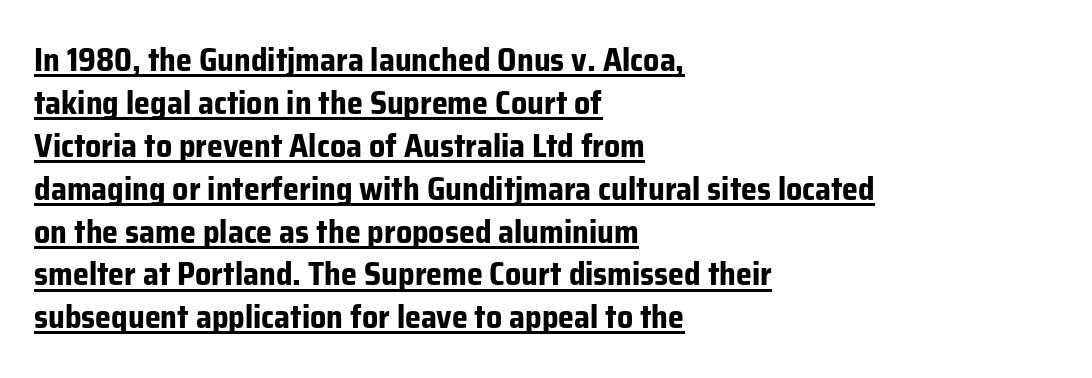
Note: no serifs on the glyphs. Typesetter's note: full bold, strokes at maximum text heaviness. Compared with a centered layout, this one pins lines to the left instead. Decoration check: the copy is underlined. Posture: vertical.
